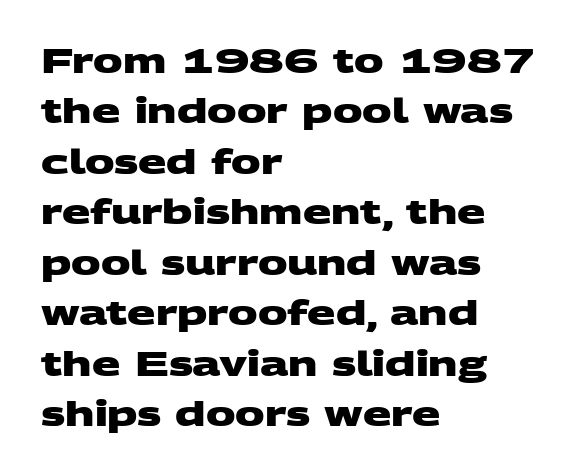
The image shows 33 px heavy, wide sans-serif type; set left-aligned, normal line spacing (1.53x), normal letter spacing, not underlined; medium stroke contrast and a large x-height.
